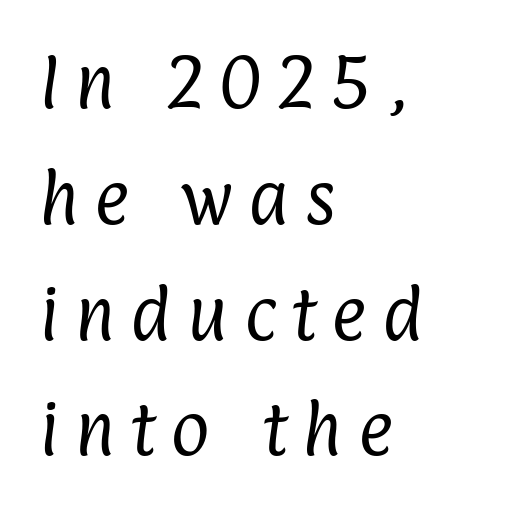
The image shows 60 px regular-weight, condensed sans-serif type; set left-aligned, loose line spacing (1.93x), unusually wide letter spacing (+0.26 em), not underlined; low stroke contrast and a medium x-height.
